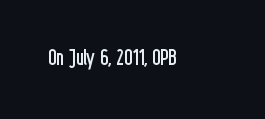
The space directly below the letters is spotless. Quick note: not italic, upright. The line texture is even and compact thanks to regular tracking. These glyphs show unthickened strokes, regular width or finer.
